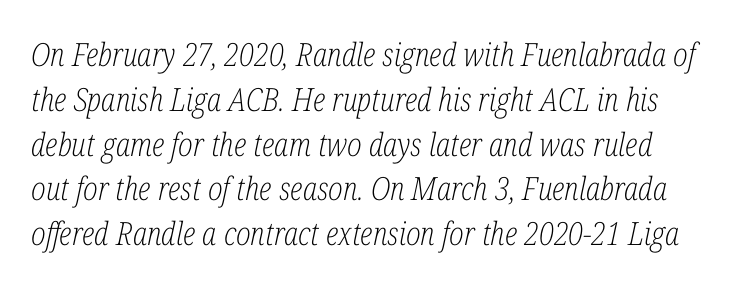
Q: Is the text bold? A: No.
Q: Is the text italic (slanted)? A: Yes, it leans right by about 12 degrees.
Q: Is the typeface a serif or a sans-serif typeface? A: Serif.
Q: Is the text underlined? A: No.
Q: Is the spacing between letters normal or unusually wide? A: Normal.
Q: Is the spacing between lines tight, normal or loose? A: Normal.
Q: Width (condensed, normal, or wide)? A: Condensed.
Q: Stroke contrast? A: Low.
Q: x-height? A: Medium.
Q: Monospaced? A: No.
